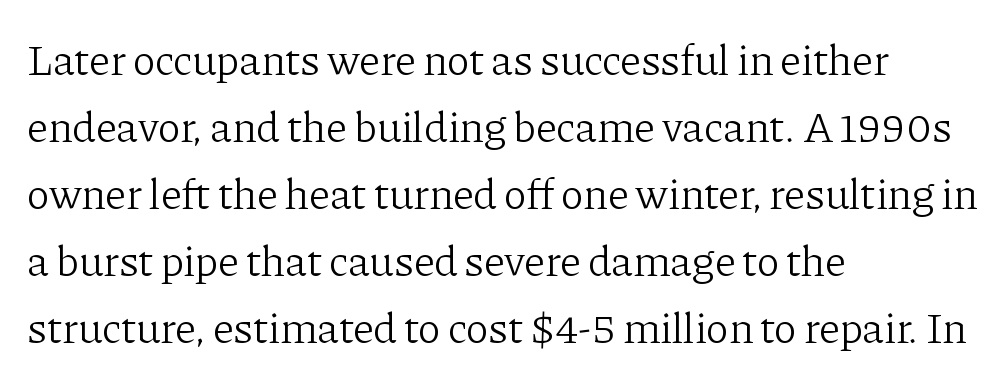
The image shows 43 px light serif type, upright; set left-aligned, normal line spacing (1.56x), normal letter spacing, not underlined; low stroke contrast and a medium x-height.
